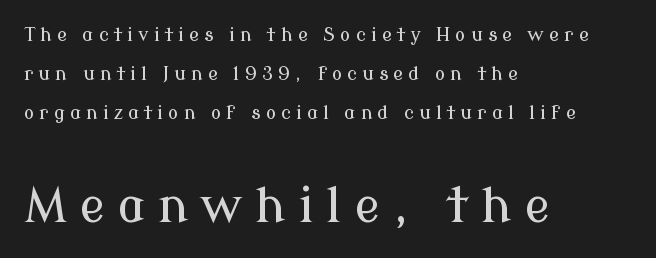
The rendering shows small feet on the letterforms — a serif design. In this sample the second text group is rendered at the bigger scale. The rendering inserts visible extra space after every character. Quick note: underline off. The line-height multiplier appears high, well above default.
